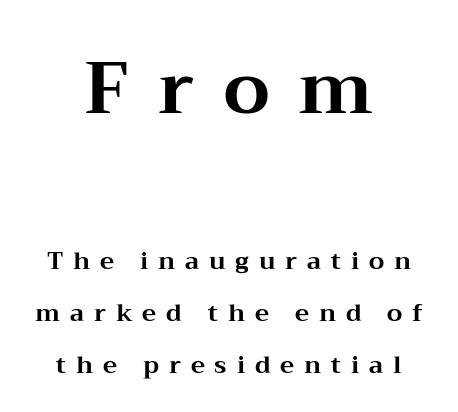
The glyphs are unaccompanied by any horizontal stroke below them. Words appear elongated and porous because spacing is wide. These lines are rendered in a variable-pitch font. Bold? Absolutely — the strokes are thick and heavy. The text block is weighted toward neither margin, spreading evenly from the middle.
